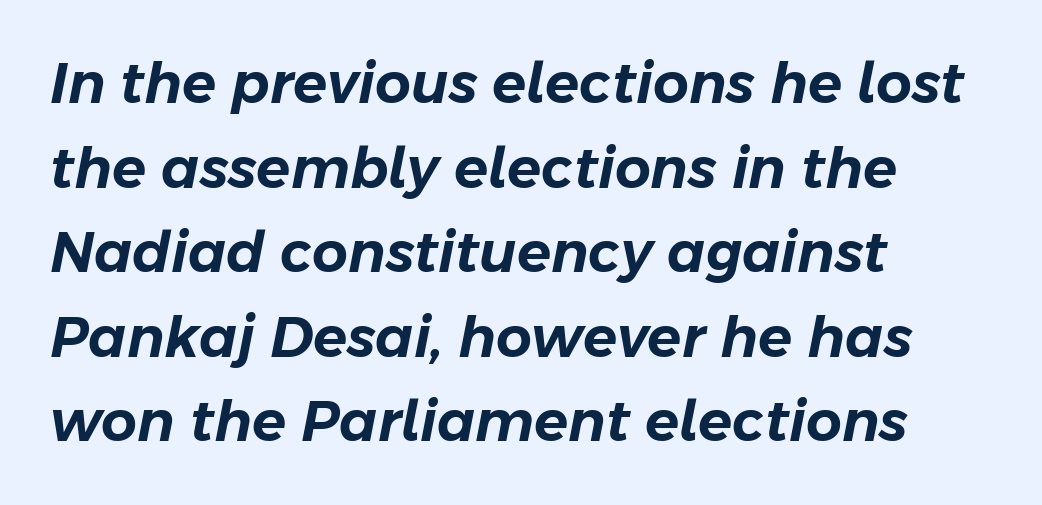
Q: Is the text italic (slanted)? A: Yes, it leans right by about 11 degrees.
Q: Is the text underlined? A: No.
Q: How is the paragraph aligned? A: Left-aligned.
Q: Is the spacing between letters normal or unusually wide? A: Normal.
Q: Is the spacing between lines tight, normal or loose? A: Normal.
Q: Width (condensed, normal, or wide)? A: Normal.
Q: Stroke contrast? A: Low.
Q: x-height? A: Medium.
Q: Monospaced? A: No.
